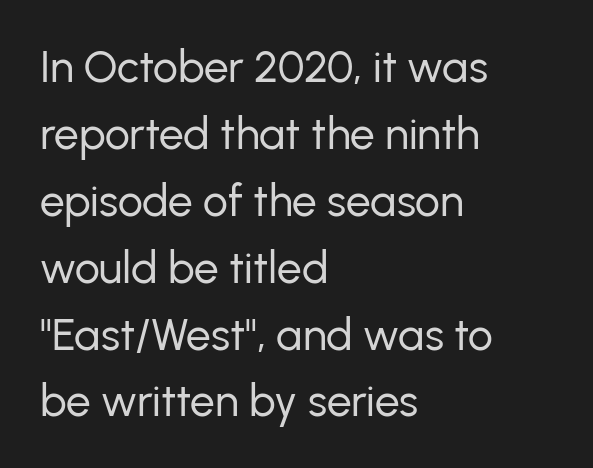
Successive baselines arrive at the customary interval. Nothing heavy about these letters — not bold at all. The rag falls on the right side of this text block. Are there feet on the stems? There aren't — it's a sans. This sample has the flowing, uneven cadence of proportional lettering.
